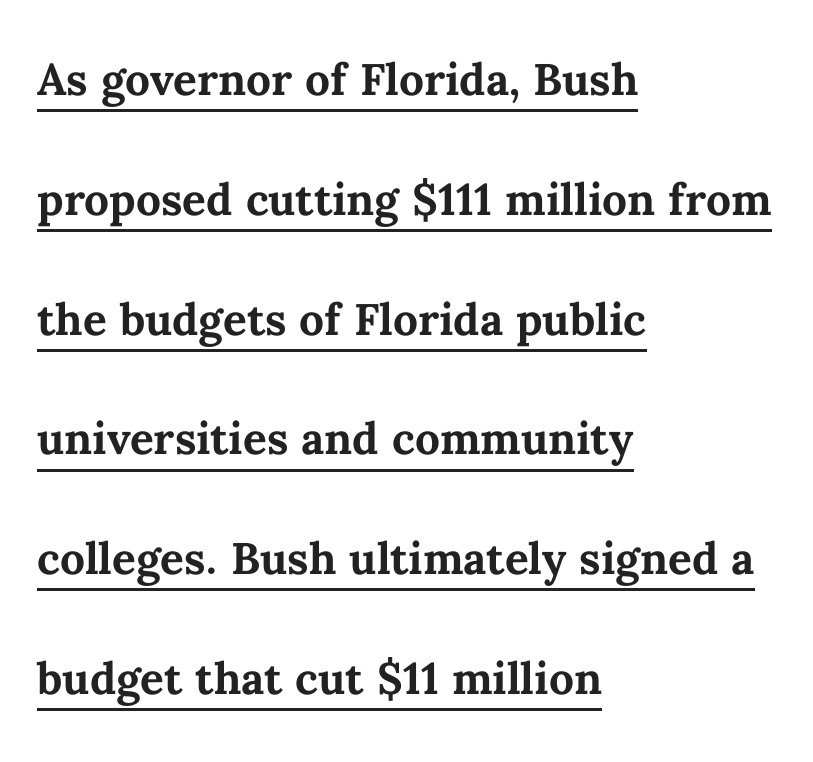
The image shows 59 px semibold type, upright; set left-aligned, loose line spacing (2.03x), normal letter spacing, underlined; medium stroke contrast and a medium x-height.
